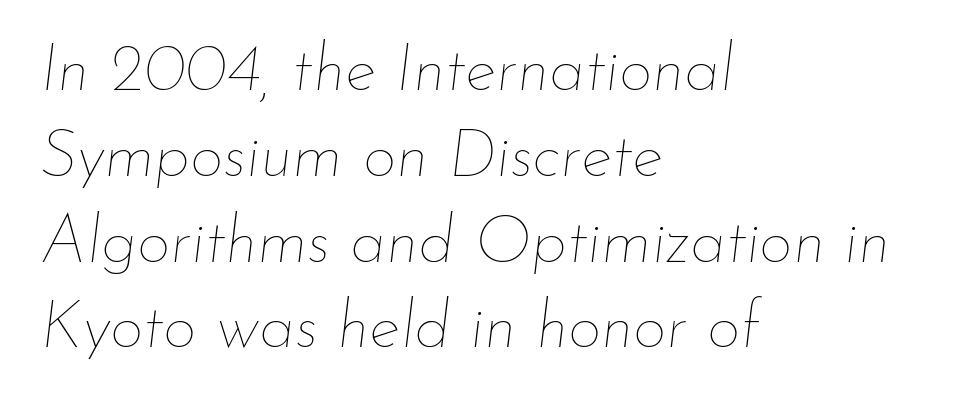
The image shows 66 px thin type, italic (leaning right); set left-aligned, normal line spacing (1.3x), normal letter spacing, not underlined; low stroke contrast and a small x-height.
